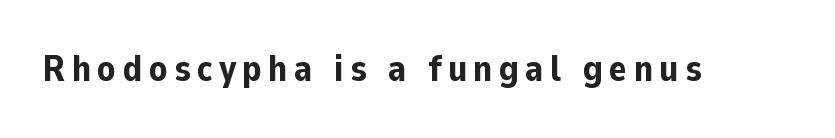
{"serif": "no", "italic": "no", "bold": "yes", "weight": "bold", "width": "normal", "stroke_contrast": "low", "x_height": "medium", "monospaced": "no", "underline": "no", "glyph_px": 37}
